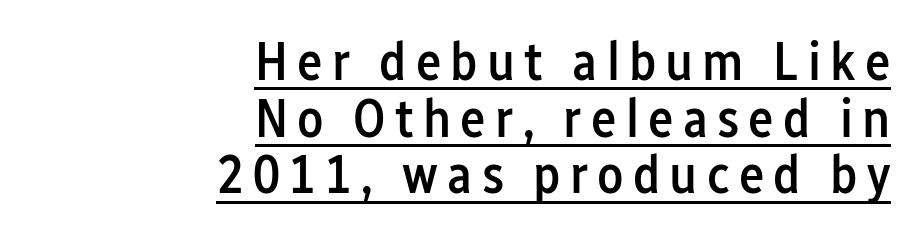
The image shows 54 px semibold, condensed sans-serif type, upright; set right-aligned, tight line spacing (1.05x), underlined; low stroke contrast and a medium x-height.
